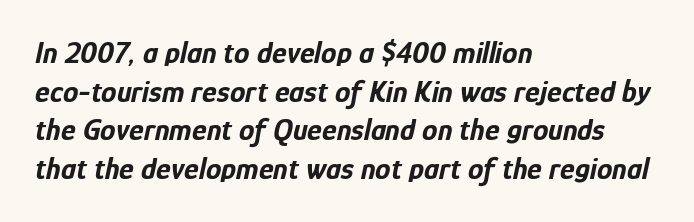
The image shows 31 px bold, condensed type, italic (leaning right); set left-aligned, normal line spacing (1.25x), normal letter spacing, not underlined; low stroke contrast and a medium x-height.
